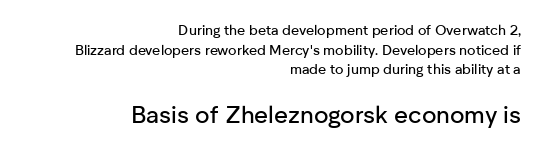
{"italic": "no", "underline": "no", "align": "right", "line_spacing": "normal", "line_spacing_ratio": 1.4, "letter_spacing": "normal", "letter_spacing_em": 0.0, "larger_block": "second", "size_ratio": 1.71, "glyph_px": 24}
